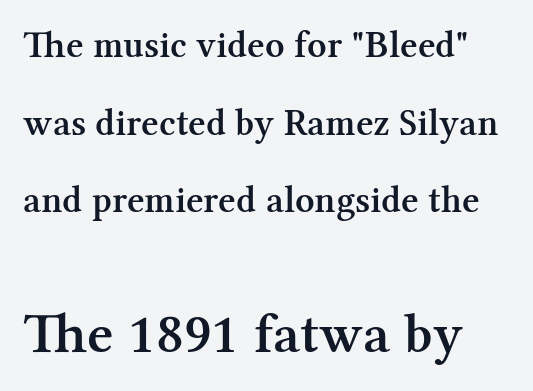
Q: Is the text bold? A: Semi-bold.
Q: Is the text italic (slanted)? A: No, it is upright.
Q: Is the typeface a serif or a sans-serif typeface? A: Serif.
Q: Is the text underlined? A: No.
Q: Is the spacing between letters normal or unusually wide? A: Normal.
Q: Is the spacing between lines tight, normal or loose? A: Loose.
Q: Which block of text is set in a larger size, the first (top) or the second (bottom)? A: The second (bottom) one.
Q: Width (condensed, normal, or wide)? A: Normal.
Q: Stroke contrast? A: Medium.
Q: x-height? A: Medium.
Q: Monospaced? A: No.
